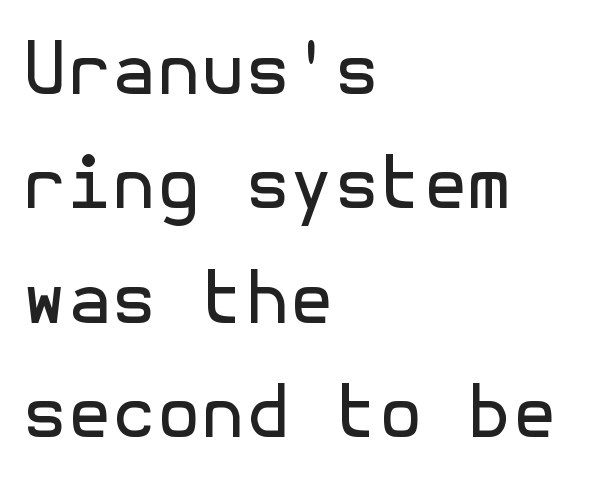
Q: Is the text bold? A: No.
Q: Is the text italic (slanted)? A: No, it is upright.
Q: Is the typeface a serif or a sans-serif typeface? A: Sans-serif.
Q: Is the text underlined? A: No.
Q: How is the paragraph aligned? A: Left-aligned.
Q: Is the spacing between letters normal or unusually wide? A: Normal.
Q: Is the spacing between lines tight, normal or loose? A: Normal.
Q: Width (condensed, normal, or wide)? A: Normal.
Q: x-height? A: Medium.
